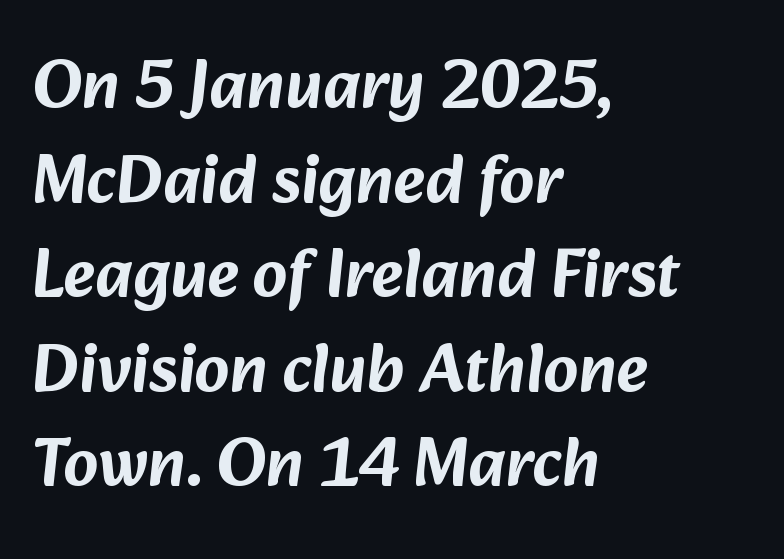
Q: Is the typeface a serif or a sans-serif typeface? A: Sans-serif.
Q: Is the text underlined? A: No.
Q: How is the paragraph aligned? A: Left-aligned.
Q: Is the spacing between letters normal or unusually wide? A: Normal.
Q: Is the spacing between lines tight, normal or loose? A: Normal.
Q: Width (condensed, normal, or wide)? A: Normal.
Q: Stroke contrast? A: Low.
Q: x-height? A: Medium.
Q: Monospaced? A: No.
